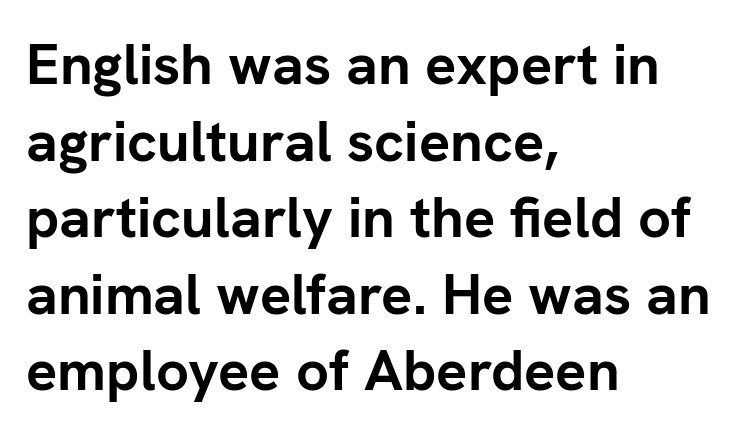
The image shows 58 px semibold sans-serif type, upright; set left-aligned, normal line spacing (1.32x), normal letter spacing, not underlined; low stroke contrast and a medium x-height.
